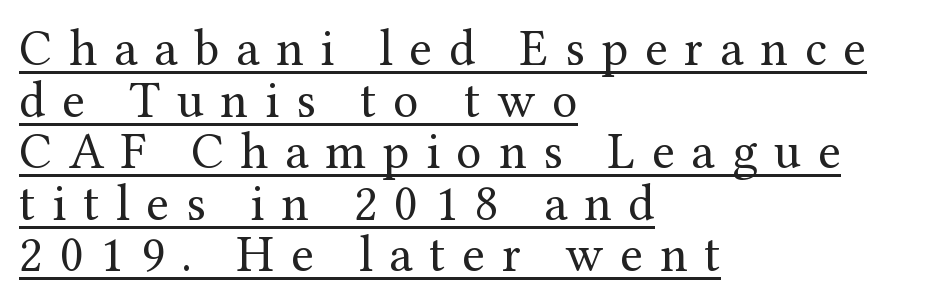
{"serif": "yes", "italic": "no", "bold": "no", "weight": "regular", "width": "normal", "stroke_contrast": "medium", "x_height": "medium", "monospaced": "no", "underline": "yes", "align": "left", "line_spacing": "tight", "line_spacing_ratio": 1.01, "letter_spacing": "wide", "letter_spacing_em": 0.33, "glyph_px": 51}
